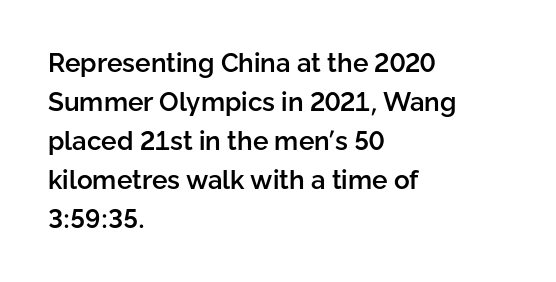
{"italic": "no", "bold": "semi", "underline": "no", "align": "left", "line_spacing": "normal", "line_spacing_ratio": 1.5, "letter_spacing": "normal", "letter_spacing_em": 0.0, "glyph_px": 26}
